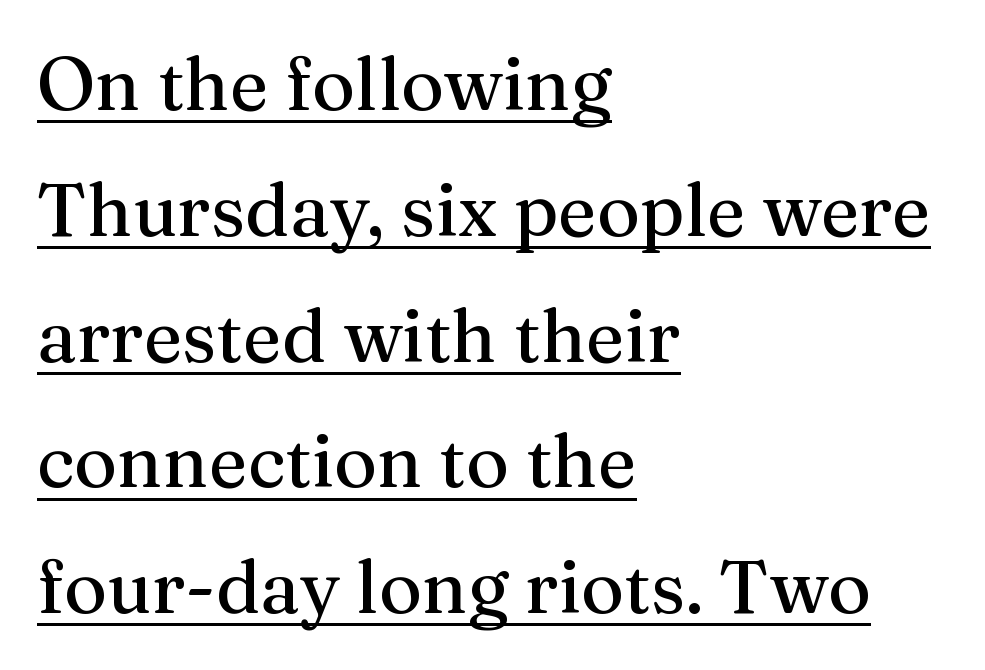
This block has exactly the height ordinary leading produces. The string is rendered with underlining switched on. Students, note that the glyphs here touch the page at normal intervals. Letterform terminals end in serifs throughout the passage. A typesetter would call this proportional, since set widths differ per character.
